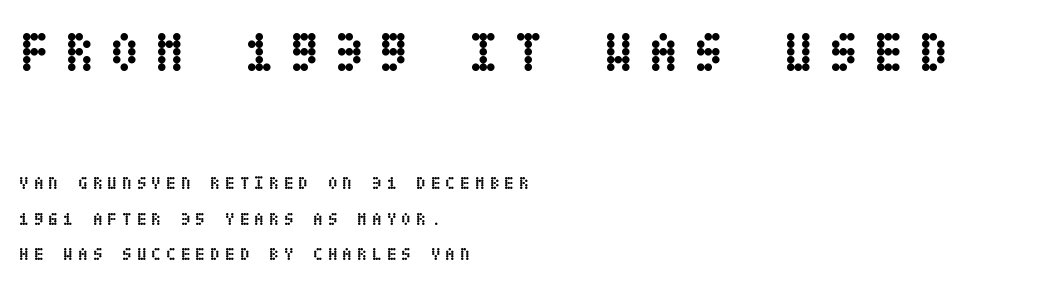
The image shows 55 px semibold, condensed type, upright; set left-aligned, loose line spacing (1.98x), unusually wide letter spacing (+0.27 em), not underlined; the first (top) block is 3.06x larger; low stroke contrast and a large x-height.
